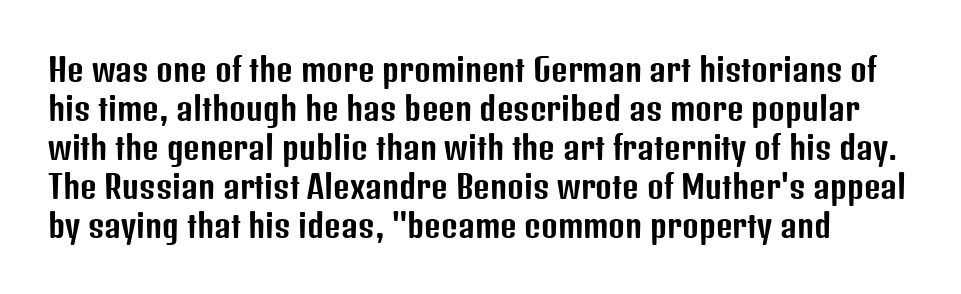
Q: Is the text italic (slanted)? A: No, it is upright.
Q: Is the typeface a serif or a sans-serif typeface? A: Sans-serif.
Q: Is the text underlined? A: No.
Q: Is the spacing between letters normal or unusually wide? A: Normal.
Q: Width (condensed, normal, or wide)? A: Condensed.
Q: Stroke contrast? A: Low.
Q: x-height? A: Medium.
Q: Monospaced? A: No.
